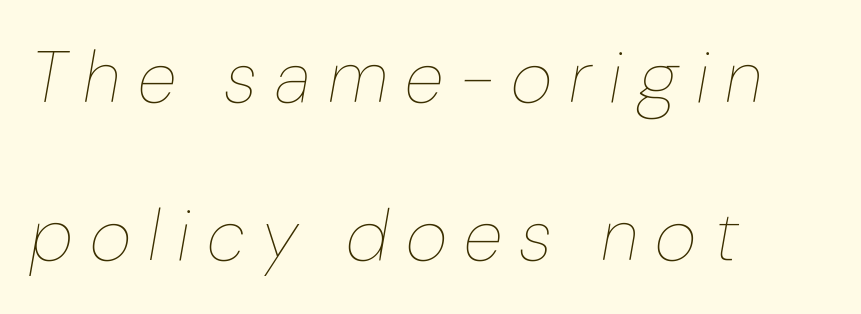
{"italic": "yes", "lean": "right", "slant_degrees": 10, "bold": "no", "weight": "thin", "width": "normal", "stroke_contrast": "low", "x_height": "medium", "monospaced": "no", "underline": "no", "align": "left", "line_spacing": "loose", "line_spacing_ratio": 2.2, "letter_spacing": "wide", "letter_spacing_em": 0.24, "glyph_px": 72}
